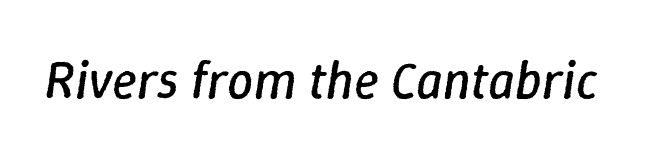
Q: Is the text bold? A: No.
Q: Is the text italic (slanted)? A: Yes, it leans right by about 9 degrees.
Q: Is the text underlined? A: No.
Q: Is the spacing between letters normal or unusually wide? A: Normal.
Q: Width (condensed, normal, or wide)? A: Normal.
Q: Stroke contrast? A: Low.
Q: x-height? A: Medium.
Q: Monospaced? A: No.
